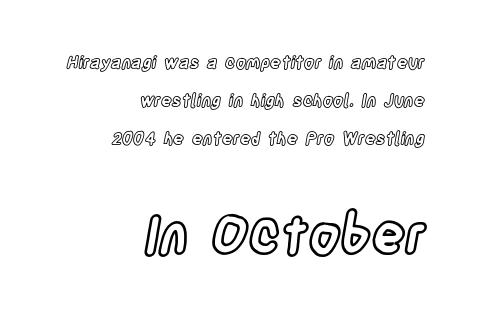
The image shows 52 px condensed type; set right-aligned, loose line spacing (2.24x), normal letter spacing, not underlined; the second (bottom) block is 3.06x larger; a large x-height.
